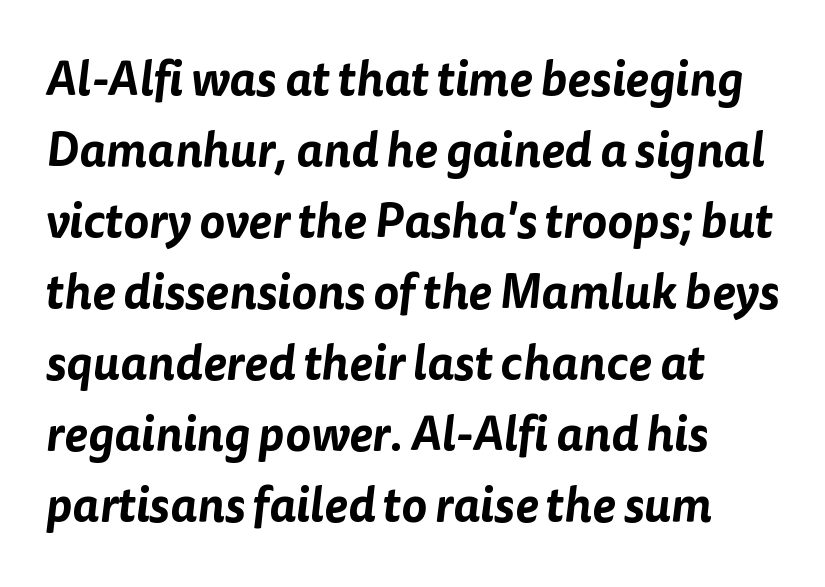
The image shows 48 px sans-serif type; set left-aligned, normal line spacing (1.48x), normal letter spacing, not underlined; low stroke contrast and a medium x-height.
